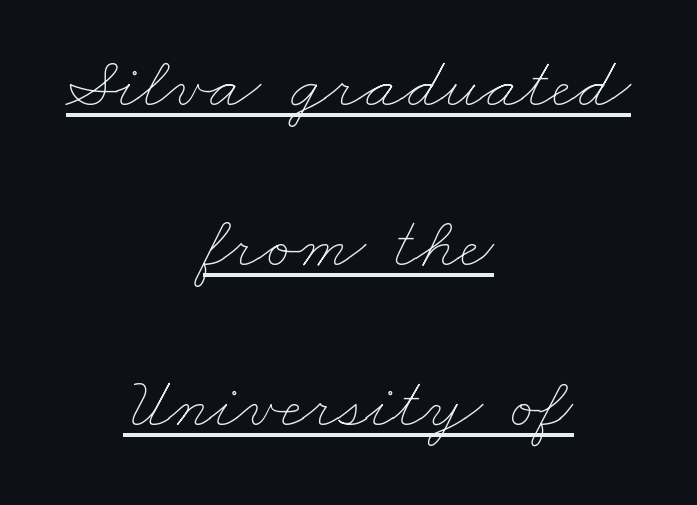
The image shows 74 px thin, wide type; set centered, loose line spacing (2.16x), normal letter spacing, underlined; low stroke contrast and a small x-height.
